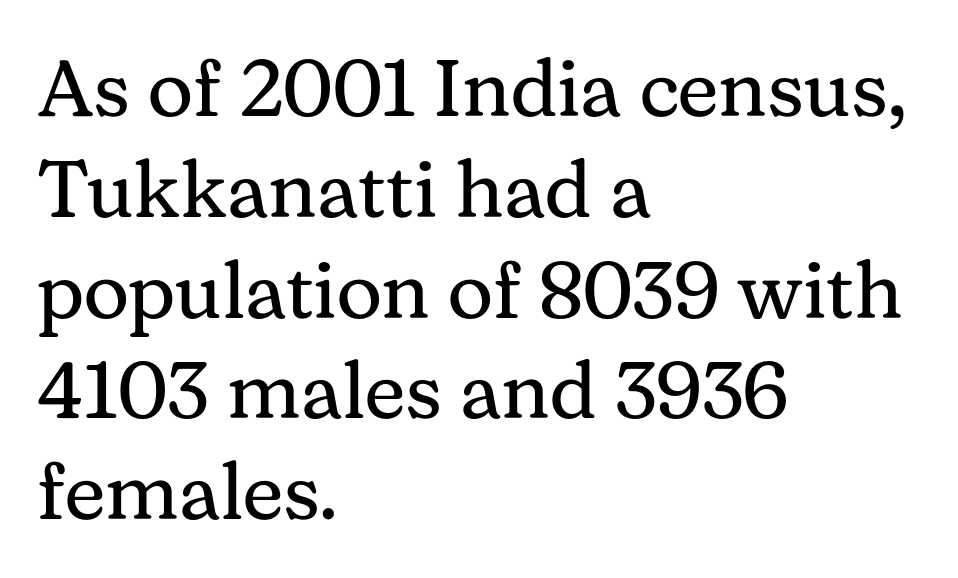
Q: Is the text bold? A: No.
Q: Is the text italic (slanted)? A: No, it is upright.
Q: Is the typeface a serif or a sans-serif typeface? A: Serif.
Q: Is the text underlined? A: No.
Q: How is the paragraph aligned? A: Left-aligned.
Q: Is the spacing between letters normal or unusually wide? A: Normal.
Q: Is the spacing between lines tight, normal or loose? A: Normal.
Q: Width (condensed, normal, or wide)? A: Normal.
Q: Stroke contrast? A: Medium.
Q: x-height? A: Medium.
Q: Monospaced? A: No.
